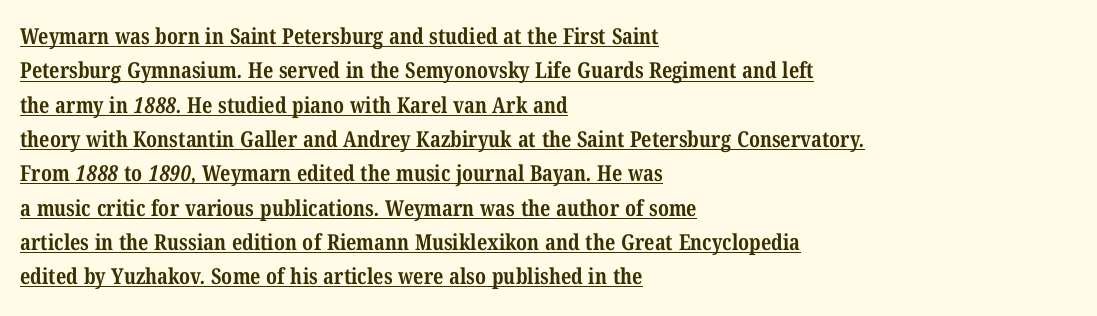
{"bold": "yes", "underline": "yes", "align": "left", "line_spacing": "normal", "line_spacing_ratio": 1.56, "letter_spacing": "normal", "letter_spacing_em": 0.0, "glyph_px": 22}
